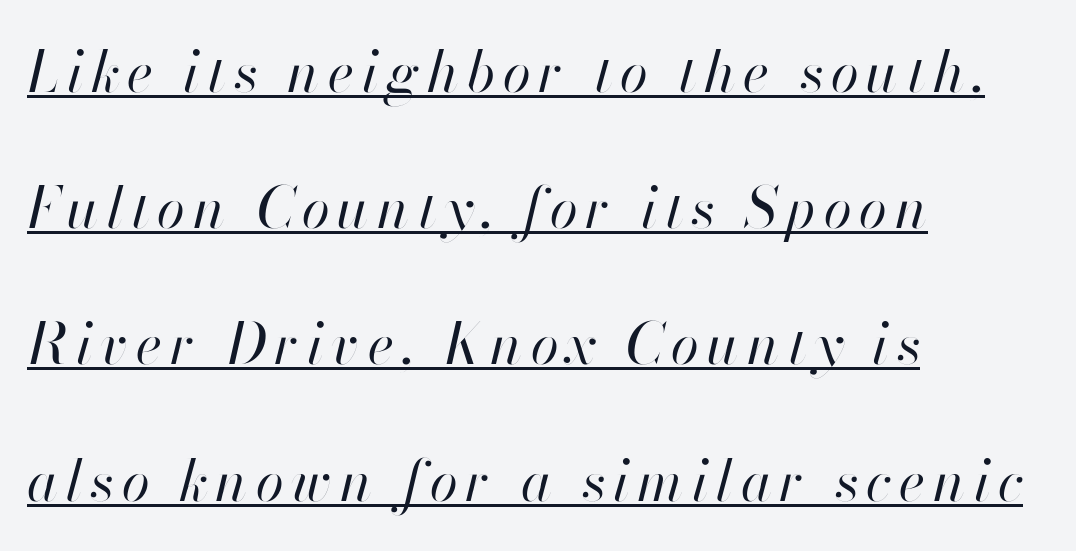
Interline gaps are noticeably wide in this sample. The face used here is proportionally spaced, like ordinary book or web type. The strokes are not fattened; the text isn't bold. Students, observe the line beneath the letters — that is underlining.
